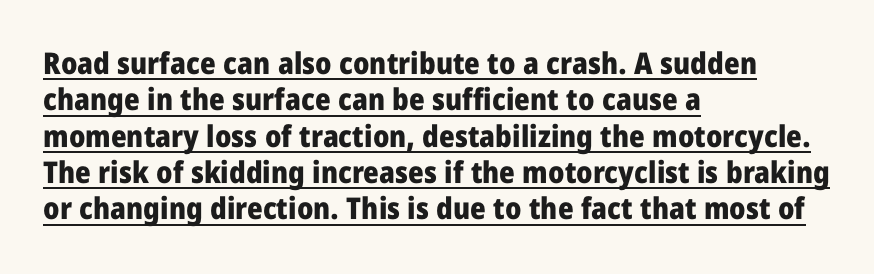
{"serif": "no", "italic": "no", "bold": "yes", "weight": "heavy", "width": "condensed", "stroke_contrast": "low", "x_height": "large", "monospaced": "no", "underline": "yes", "align": "left", "line_spacing_ratio": 1.21, "letter_spacing": "normal", "letter_spacing_em": 0.0, "glyph_px": 30}
